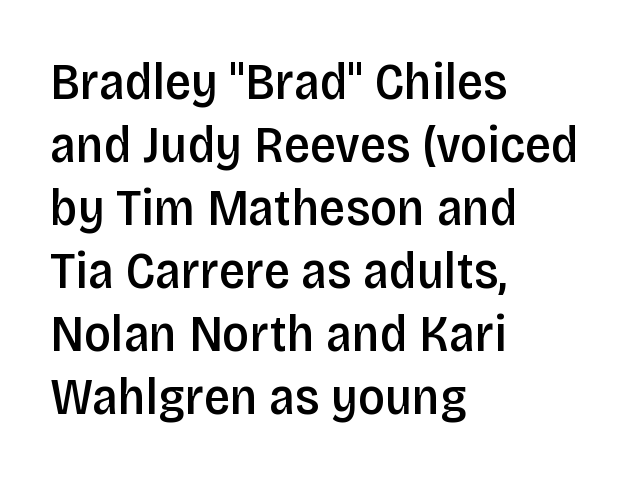
The image shows 52 px semibold, condensed sans-serif type, upright; set left-aligned, line spacing 1.21x, normal letter spacing, not underlined; low stroke contrast and a large x-height.
